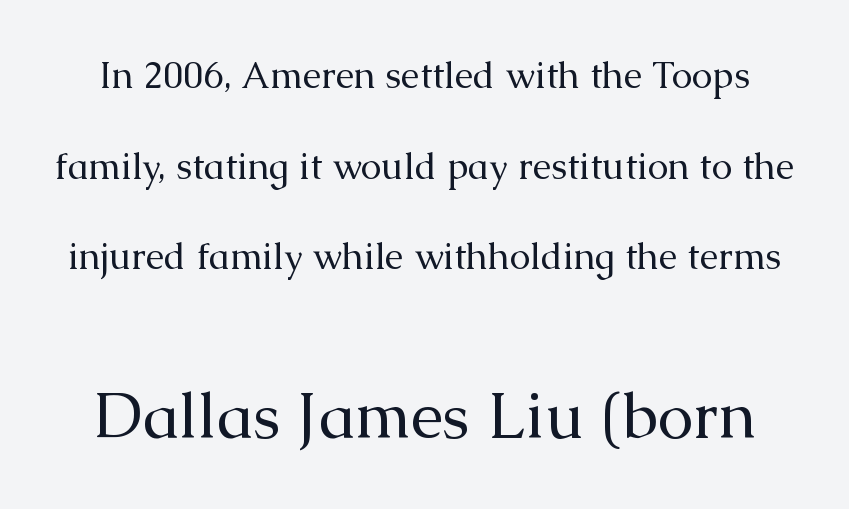
The image shows 64 px regular-weight serif type, upright; set loose line spacing (2.45x), normal letter spacing, not underlined; the second (bottom) block is 1.73x larger; medium stroke contrast and a medium x-height.
